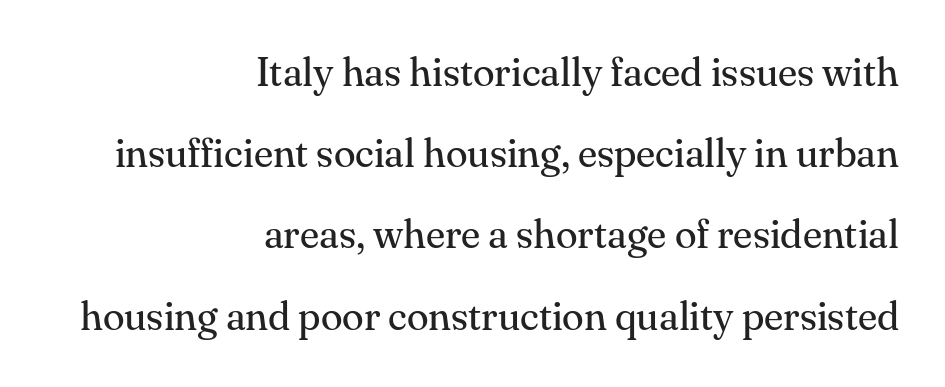
There is no visible air inserted between adjacent glyphs. Letters have the restrained weight of plain body copy at most. To sum up the face: it has serifs. Notice how the passage keeps a crisp vertical edge on the right only.
